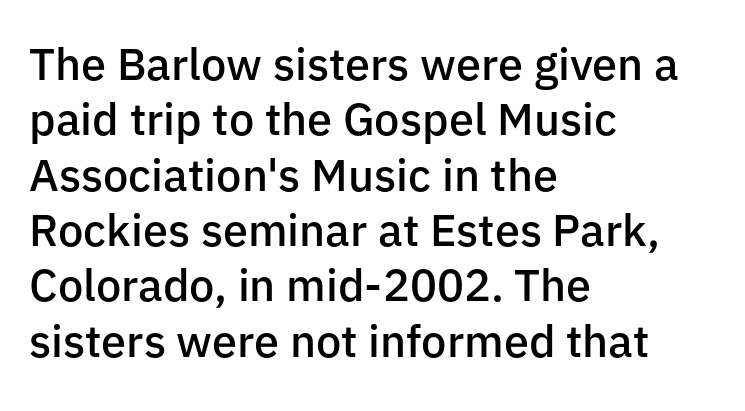
The image shows 45 px semibold sans-serif type, upright; set left-aligned, line spacing 1.23x, normal letter spacing, not underlined; low stroke contrast and a medium x-height.
